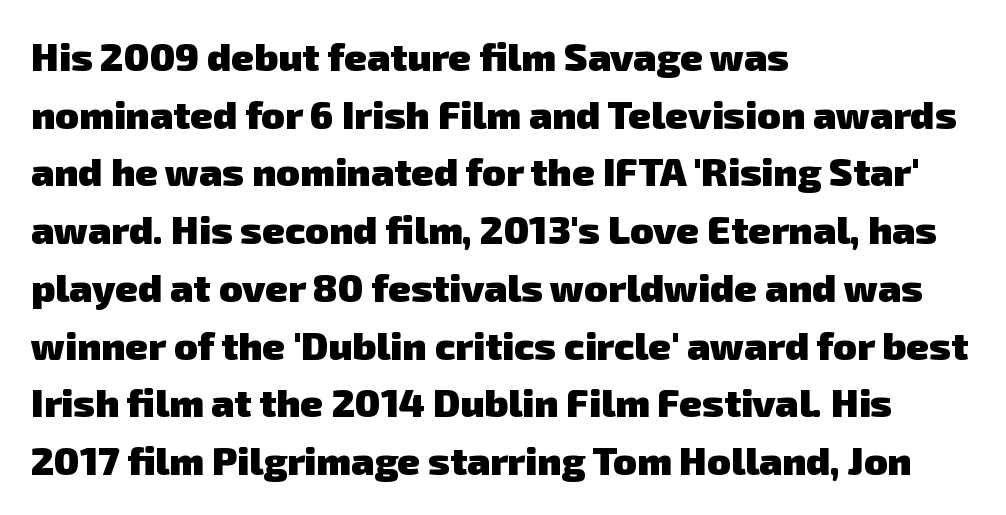
The image shows 39 px heavy sans-serif type; set left-aligned, normal line spacing (1.48x), normal letter spacing, not underlined; low stroke contrast and a medium x-height.
